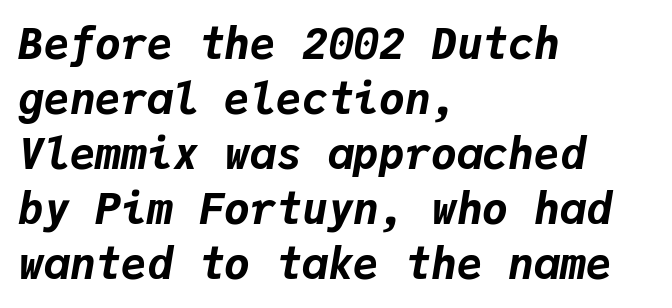
The image shows 43 px bold type, italic (leaning right), monospaced; set left-aligned, normal line spacing (1.28x), normal letter spacing, not underlined; low stroke contrast and a medium x-height.
